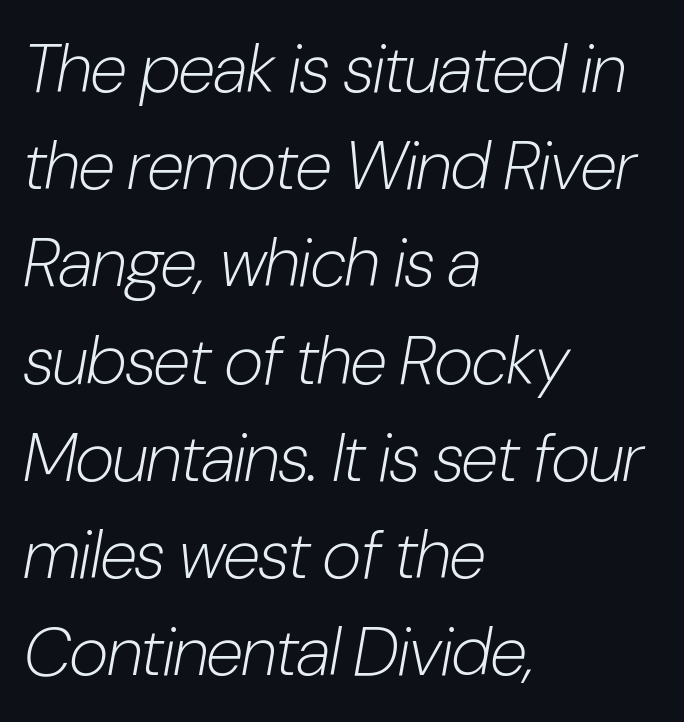
The text carries the slant typical of an italic or oblique font. The letters advance in unequal steps, a hallmark of proportional type. The type is set solid horizontally, with unmodified tracking. A bare baseline throughout the passage.
